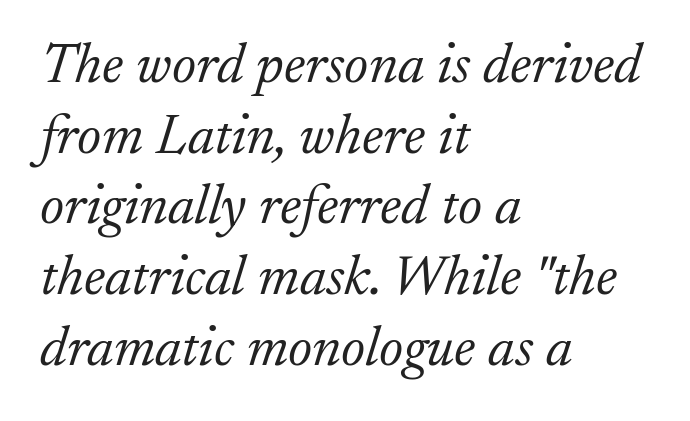
The image shows 57 px light serif type, italic (leaning right); set left-aligned, line spacing 1.24x, normal letter spacing, not underlined; low stroke contrast and a small x-height.
